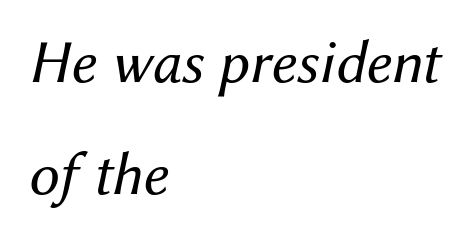
{"italic": "yes", "lean": "right", "slant_degrees": 12, "bold": "no", "weight": "regular", "width": "normal", "stroke_contrast": "medium", "x_height": "medium", "monospaced": "no", "underline": "no", "align": "left", "line_spacing_ratio": 1.84, "letter_spacing": "normal", "letter_spacing_em": 0.0, "glyph_px": 61}
